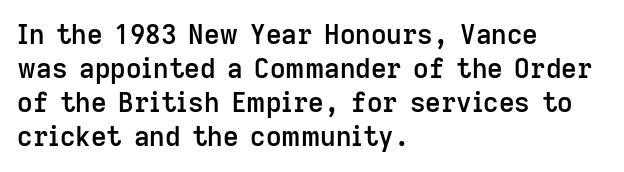
Q: Is the text bold? A: Semi-bold.
Q: Is the text italic (slanted)? A: No, it is upright.
Q: Is the text underlined? A: No.
Q: How is the paragraph aligned? A: Left-aligned.
Q: Is the spacing between letters normal or unusually wide? A: Normal.
Q: Is the spacing between lines tight, normal or loose? A: Normal.
